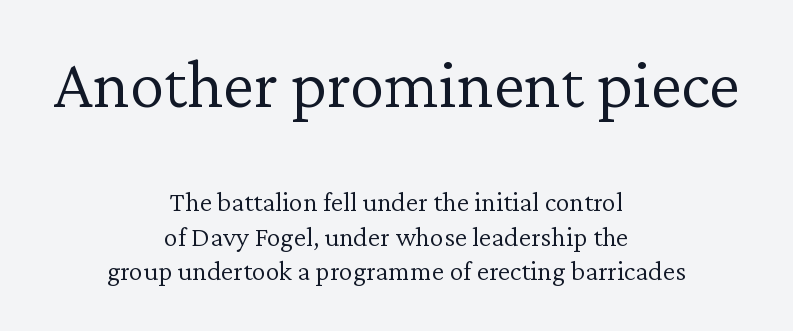
The image shows 70 px light serif type, upright; set centered, line spacing 1.22x, normal letter spacing, not underlined; the first (top) block is 2.5x larger; low stroke contrast and a medium x-height.
